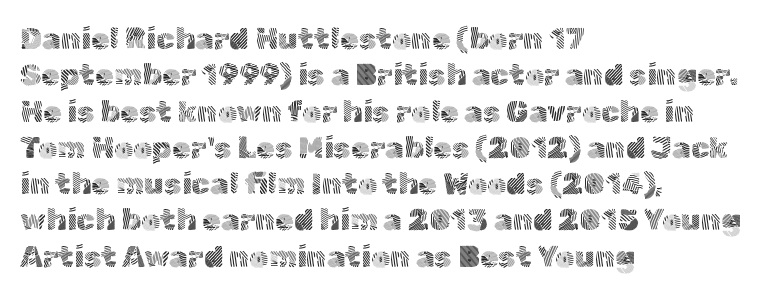
The weight tops out at a normal text grade. Unmarked baselines from the first word to the last. Think of a printed novel: that variable character pitch is what you see here. Is there any slant? The stems are plumb. Line beginnings align vertically; line endings do not. Observe the ordinary spacing: letters are neighbours, not strangers.
